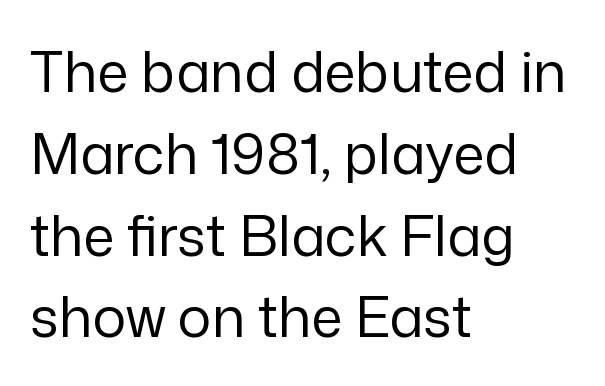
Q: Is the text bold? A: No.
Q: Is the text italic (slanted)? A: No, it is upright.
Q: Is the typeface a serif or a sans-serif typeface? A: Sans-serif.
Q: Is the text underlined? A: No.
Q: How is the paragraph aligned? A: Left-aligned.
Q: Is the spacing between letters normal or unusually wide? A: Normal.
Q: Is the spacing between lines tight, normal or loose? A: Normal.
Q: Width (condensed, normal, or wide)? A: Normal.
Q: Stroke contrast? A: Low.
Q: x-height? A: Medium.
Q: Monospaced? A: No.
